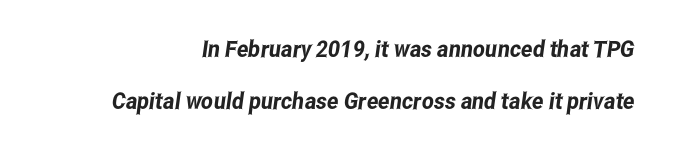
{"underline": "no", "line_spacing": "loose", "line_spacing_ratio": 2.25, "letter_spacing": "normal", "letter_spacing_em": 0.0, "glyph_px": 23}
